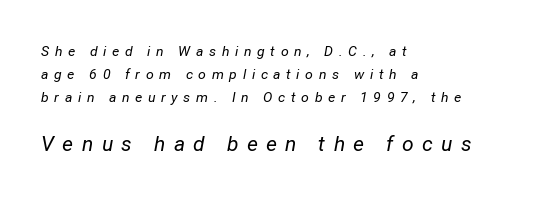
Q: Is the text bold? A: No.
Q: Is the text italic (slanted)? A: Yes, it leans right by about 12 degrees.
Q: Is the text underlined? A: No.
Q: How is the paragraph aligned? A: Left-aligned.
Q: Is the spacing between letters normal or unusually wide? A: Unusually wide.
Q: Is the spacing between lines tight, normal or loose? A: Normal.
Q: Which block of text is set in a larger size, the first (top) or the second (bottom)? A: The second (bottom) one.
